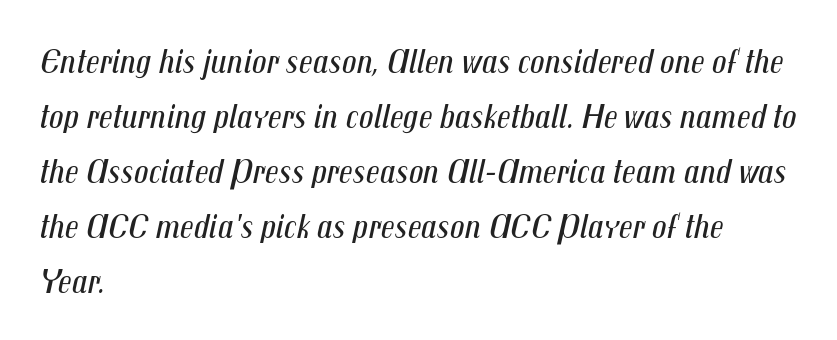
Tracking here is standard; glyphs follow each other at the usual distance. The words here are not underlined. The space between consecutive lines is moderate. Note the varied advance widths — an 'i' is clearly narrower than an 'm'. The typesetter chose a ragged-right arrangement here.
